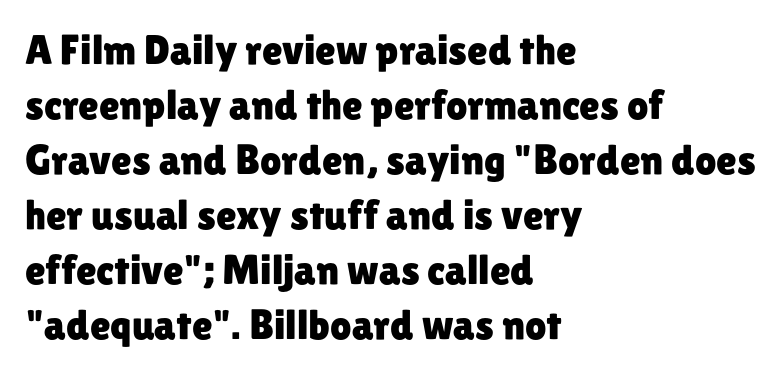
Q: Is the text italic (slanted)? A: No, it is upright.
Q: Is the typeface a serif or a sans-serif typeface? A: Sans-serif.
Q: Is the text underlined? A: No.
Q: How is the paragraph aligned? A: Left-aligned.
Q: Is the spacing between letters normal or unusually wide? A: Normal.
Q: Is the spacing between lines tight, normal or loose? A: Normal.
Q: Width (condensed, normal, or wide)? A: Normal.
Q: Stroke contrast? A: Low.
Q: x-height? A: Medium.
Q: Monospaced? A: No.
